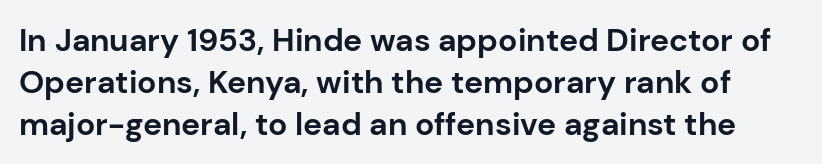
{"serif": "no", "italic": "no", "bold": "yes", "weight": "bold", "width": "normal", "stroke_contrast": "low", "x_height": "medium", "monospaced": "no", "underline": "no", "line_spacing": "normal", "line_spacing_ratio": 1.31, "letter_spacing": "normal", "letter_spacing_em": 0.0, "glyph_px": 32}
